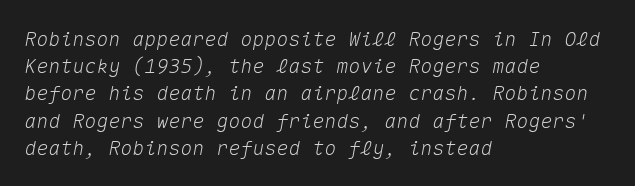
An italicized treatment has been applied to the whole sample. The rendering keeps characters at their native spacing. Is the block centered? No — it sits flush against the left margin. Quick note: underline off. A typesetter would call this leading conventional body-copy spacing.
